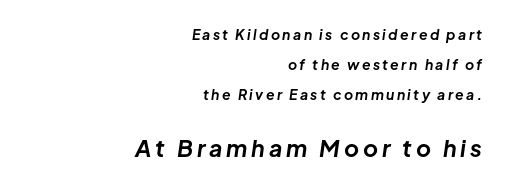
{"italic": "yes", "lean": "right", "slant_degrees": 8, "bold": "yes", "underline": "no", "align": "right", "line_spacing": "loose", "line_spacing_ratio": 2.13, "larger_block": "second", "size_ratio": 1.64, "glyph_px": 23}
